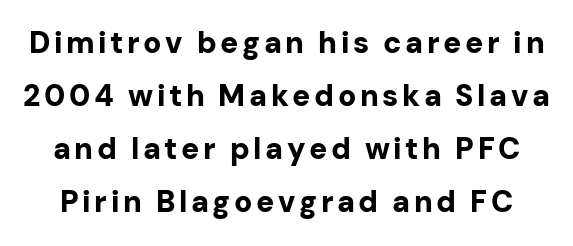
Q: Is the text bold? A: Yes.
Q: Is the text italic (slanted)? A: No, it is upright.
Q: Is the typeface a serif or a sans-serif typeface? A: Sans-serif.
Q: Is the text underlined? A: No.
Q: Width (condensed, normal, or wide)? A: Normal.
Q: Stroke contrast? A: Low.
Q: x-height? A: Medium.
Q: Monospaced? A: No.
